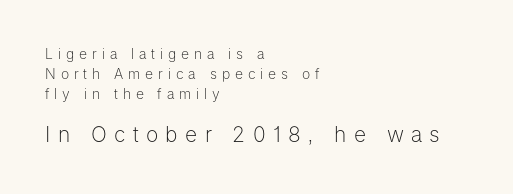
The image shows 21 px text type, upright; set left-aligned, normal line spacing (1.42x), unusually wide letter spacing (+0.35 em), not underlined; the second (bottom) block is 1.5x larger.
